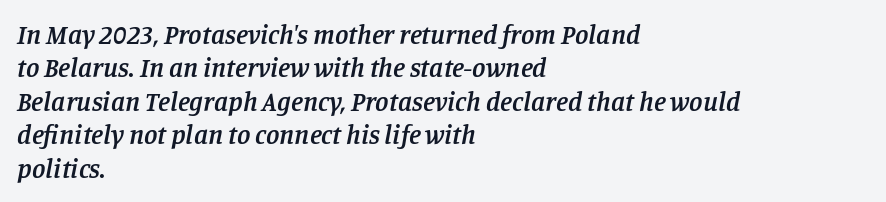
Q: Is the text bold? A: Semi-bold.
Q: Is the text italic (slanted)? A: Yes, it leans right by about 11 degrees.
Q: Is the text underlined? A: No.
Q: How is the paragraph aligned? A: Left-aligned.
Q: Is the spacing between letters normal or unusually wide? A: Normal.
